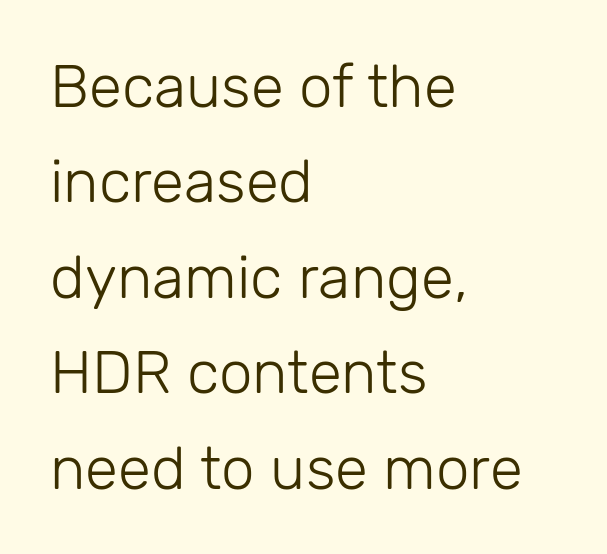
Q: Is the text bold? A: No.
Q: Is the text italic (slanted)? A: No, it is upright.
Q: Is the typeface a serif or a sans-serif typeface? A: Sans-serif.
Q: Is the text underlined? A: No.
Q: How is the paragraph aligned? A: Left-aligned.
Q: Is the spacing between letters normal or unusually wide? A: Normal.
Q: Is the spacing between lines tight, normal or loose? A: Normal.
Q: Width (condensed, normal, or wide)? A: Normal.
Q: Stroke contrast? A: Low.
Q: x-height? A: Medium.
Q: Monospaced? A: No.
